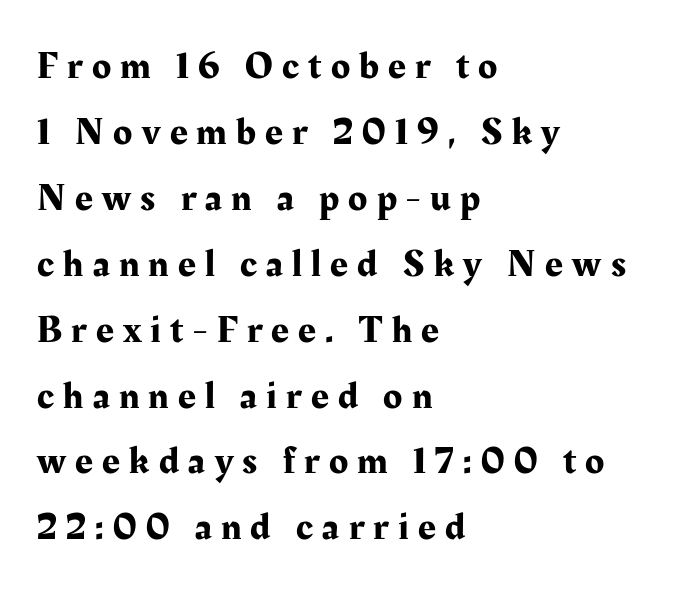
The image shows 39 px serif type, upright; set left-aligned, normal line spacing (1.69x), unusually wide letter spacing (+0.24 em), not underlined; medium stroke contrast and a medium x-height.
